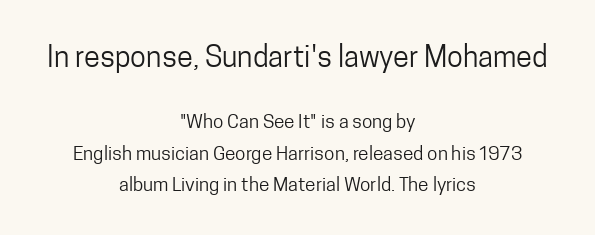
The image shows 29 px regular-weight, condensed sans-serif type, upright; set centered, normal line spacing (1.66x), normal letter spacing, not underlined; the first (top) block is 1.53x larger; low stroke contrast and a medium x-height.
